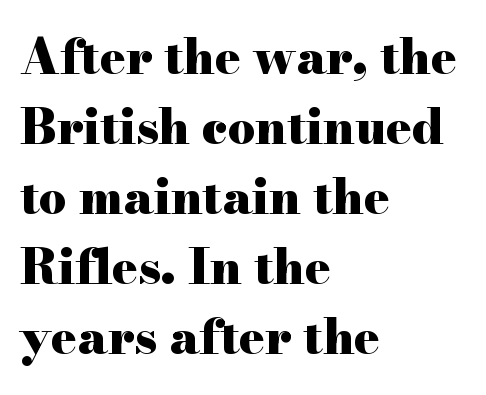
The image shows 48 px heavy, wide serif type, upright; set left-aligned, normal line spacing (1.46x), normal letter spacing, not underlined; high stroke contrast and a small x-height.
